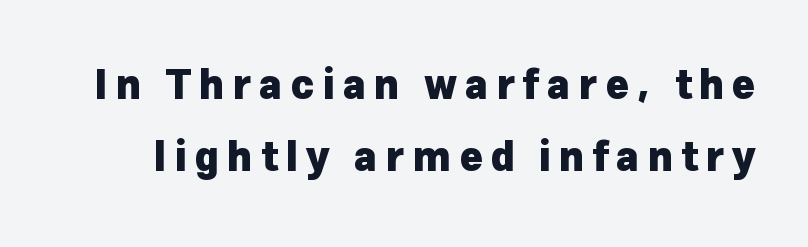
The image shows 40 px heavy sans-serif type, upright; set line spacing 1.8x, unusually wide letter spacing (+0.2 em), not underlined; low stroke contrast and a medium x-height.
